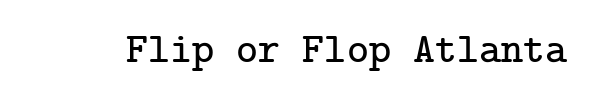
The image shows 42 px serif type, upright; set normal letter spacing, not underlined; low stroke contrast and a medium x-height.
